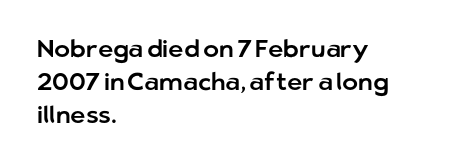
The image shows 24 px text type, upright; set left-aligned, normal line spacing (1.38x), normal letter spacing, not underlined.
